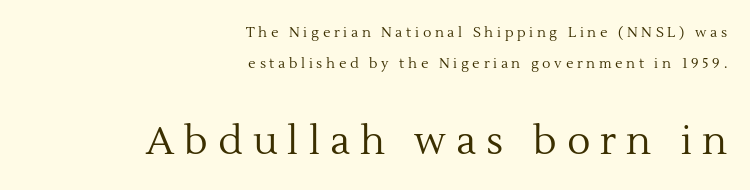
The image shows 39 px regular-weight serif type, upright; set right-aligned, loose line spacing (2.2x), unusually wide letter spacing (+0.26 em), not underlined; the second (bottom) block is 2.79x larger; a medium x-height.
